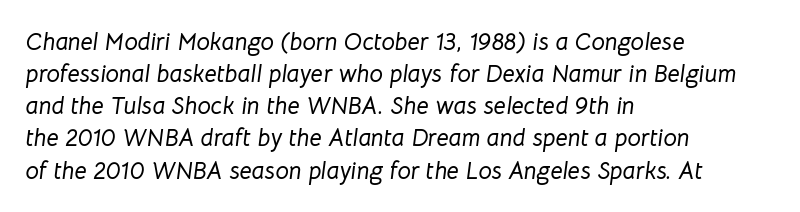
The image shows 24 px text type, italic (leaning right); set left-aligned, normal line spacing (1.34x), normal letter spacing, not underlined.
